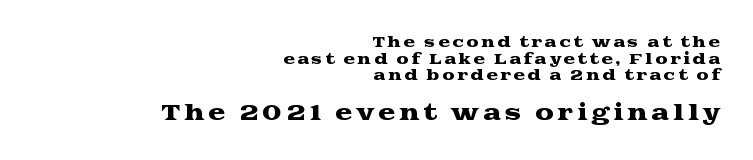
Q: Is the text italic (slanted)? A: No, it is upright.
Q: Is the text underlined? A: No.
Q: How is the paragraph aligned? A: Right-aligned.
Q: Which block of text is set in a larger size, the first (top) or the second (bottom)? A: The second (bottom) one.
